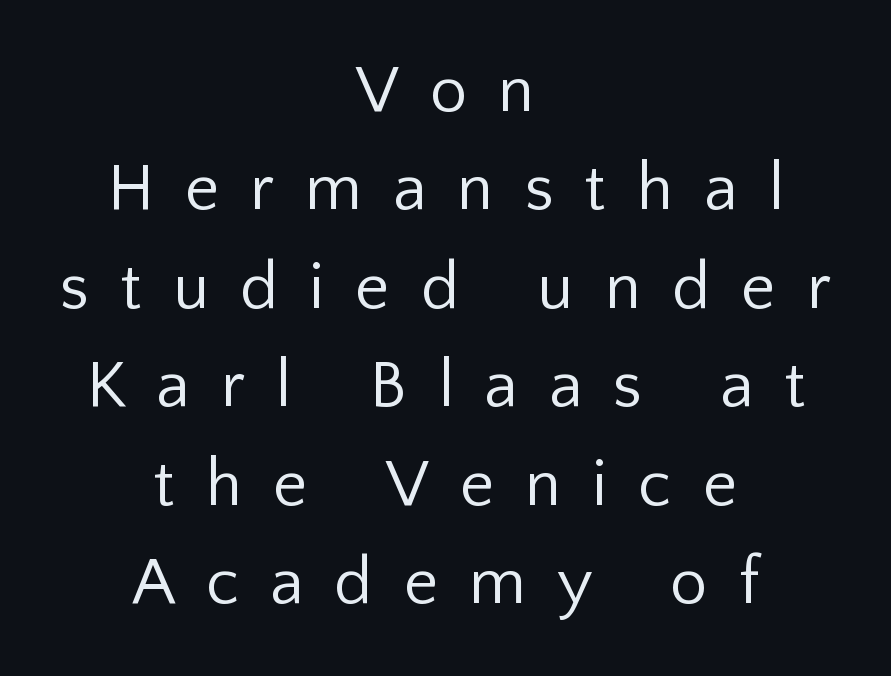
{"serif": "no", "italic": "no", "bold": "no", "weight": "regular", "width": "normal", "stroke_contrast": "low", "x_height": "medium", "monospaced": "no", "underline": "no", "align": "center", "line_spacing": "normal", "line_spacing_ratio": 1.47, "letter_spacing": "wide", "letter_spacing_em": 0.46, "glyph_px": 67}
